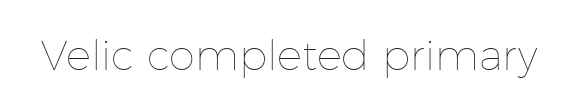
{"italic": "no", "bold": "no", "weight": "thin", "width": "normal", "stroke_contrast": "low", "x_height": "medium", "monospaced": "no", "underline": "no", "letter_spacing": "normal", "letter_spacing_em": 0.0, "glyph_px": 42}
